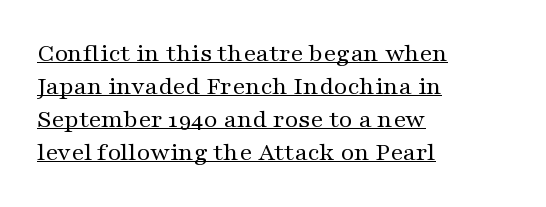
Q: Is the text bold? A: No.
Q: Is the text italic (slanted)? A: No, it is upright.
Q: Is the text underlined? A: Yes.
Q: How is the paragraph aligned? A: Left-aligned.
Q: Is the spacing between letters normal or unusually wide? A: Normal.
Q: Is the spacing between lines tight, normal or loose? A: Normal.
